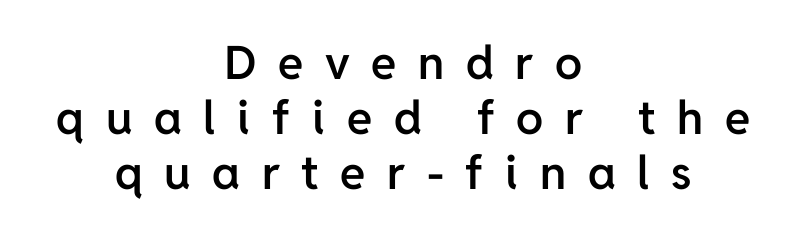
{"serif": "no", "italic": "no", "bold": "semi", "weight": "semibold", "width": "normal", "stroke_contrast": "low", "x_height": "medium", "monospaced": "no", "underline": "no", "align": "center", "line_spacing_ratio": 1.2, "letter_spacing": "wide", "letter_spacing_em": 0.47, "glyph_px": 46}
